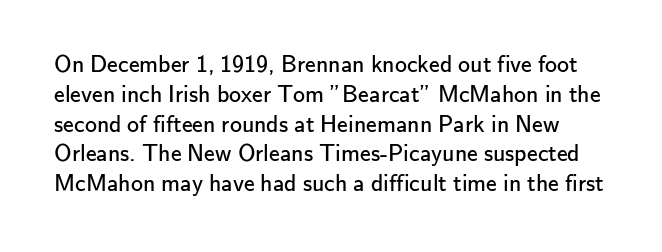
{"italic": "no", "bold": "no", "underline": "no", "line_spacing_ratio": 1.24, "letter_spacing": "normal", "letter_spacing_em": 0.0, "glyph_px": 24}
